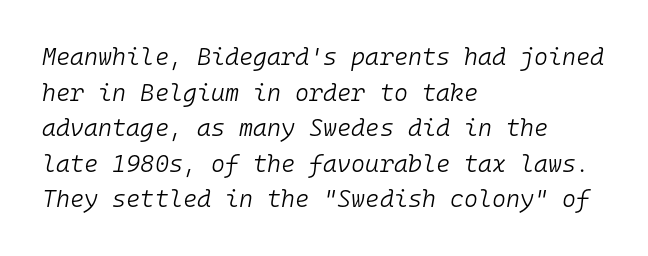
The image shows 24 px text type, italic (leaning right); set left-aligned, normal line spacing (1.48x), normal letter spacing, not underlined.
